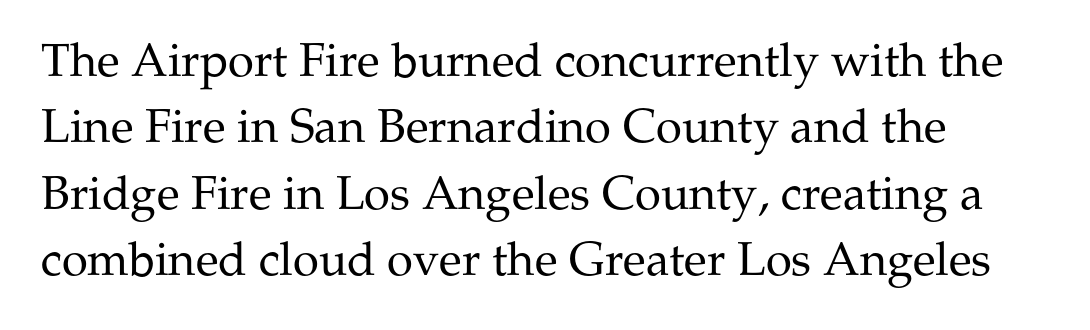
The image shows 47 px regular-weight serif type, upright; set left-aligned, normal line spacing (1.41x), normal letter spacing, not underlined; medium stroke contrast and a medium x-height.
